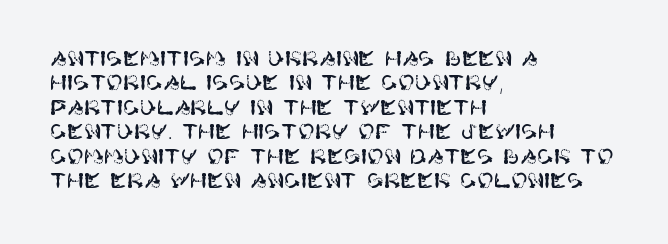
{"italic": "no", "underline": "no", "align": "left", "line_spacing_ratio": 1.22, "letter_spacing": "normal", "letter_spacing_em": 0.0, "glyph_px": 20}
